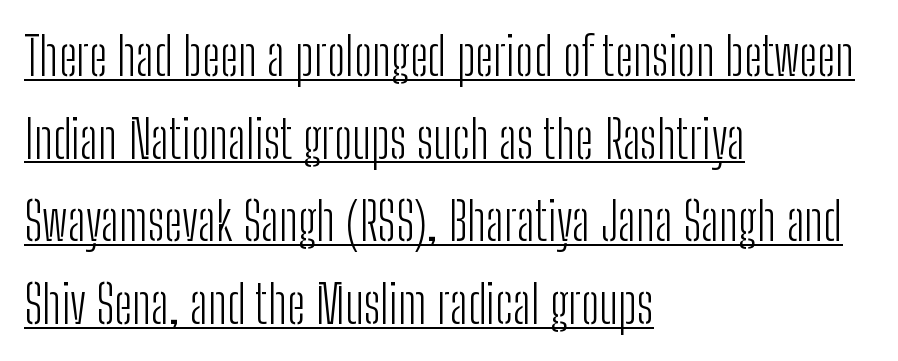
{"serif": "no", "italic": "no", "bold": "no", "weight": "light", "width": "condensed", "stroke_contrast": "low", "x_height": "medium", "monospaced": "no", "underline": "yes", "align": "left", "line_spacing": "normal", "line_spacing_ratio": 1.59, "letter_spacing": "normal", "letter_spacing_em": 0.0, "glyph_px": 52}
